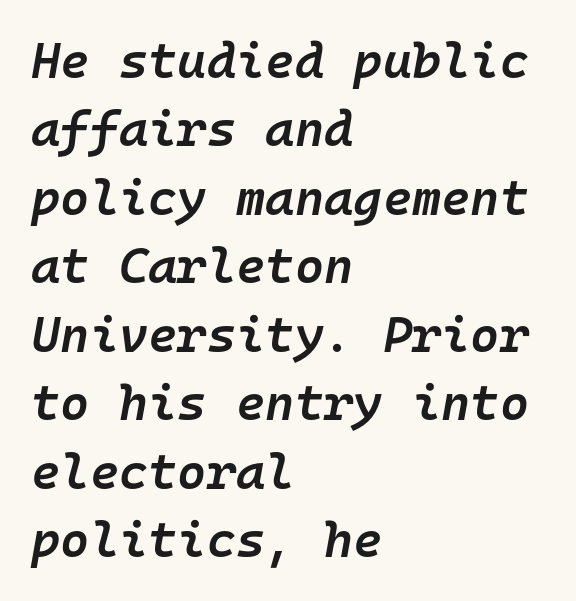
What stands out about the letter spacing? Nothing — it is the standard amount. The glyphs are unaccompanied by any horizontal stroke below them. Reading down the block, your eye returns to a fixed left position each line. The whole block is typeset with a tilt. Firm but not heavy-handed strokes: this text is semibold. Quick note: interline space is typical.
